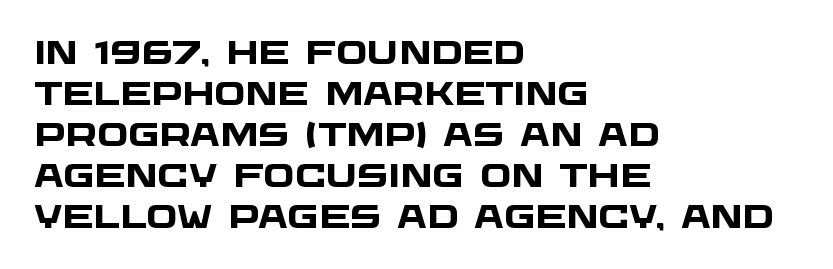
{"serif": "no", "bold": "yes", "weight": "heavy", "width": "wide", "stroke_contrast": "low", "x_height": "large", "monospaced": "no", "underline": "no", "align": "left", "line_spacing_ratio": 1.24, "letter_spacing": "normal", "letter_spacing_em": 0.0, "glyph_px": 33}
